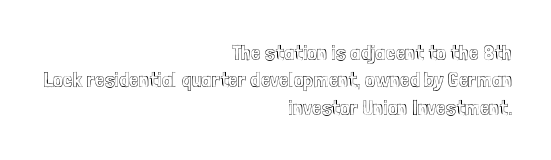
{"italic": "no", "underline": "no", "align": "right", "line_spacing": "normal", "line_spacing_ratio": 1.25, "letter_spacing": "normal", "letter_spacing_em": 0.0, "glyph_px": 22}
